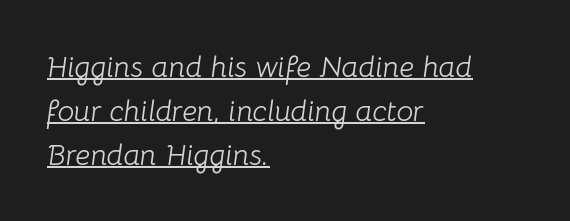
Q: Is the text bold? A: No.
Q: Is the text italic (slanted)? A: Yes, it leans right by about 8 degrees.
Q: Is the text underlined? A: Yes.
Q: How is the paragraph aligned? A: Left-aligned.
Q: Is the spacing between letters normal or unusually wide? A: Normal.
Q: Is the spacing between lines tight, normal or loose? A: Normal.
Q: Width (condensed, normal, or wide)? A: Normal.
Q: Stroke contrast? A: Low.
Q: x-height? A: Medium.
Q: Monospaced? A: No.
